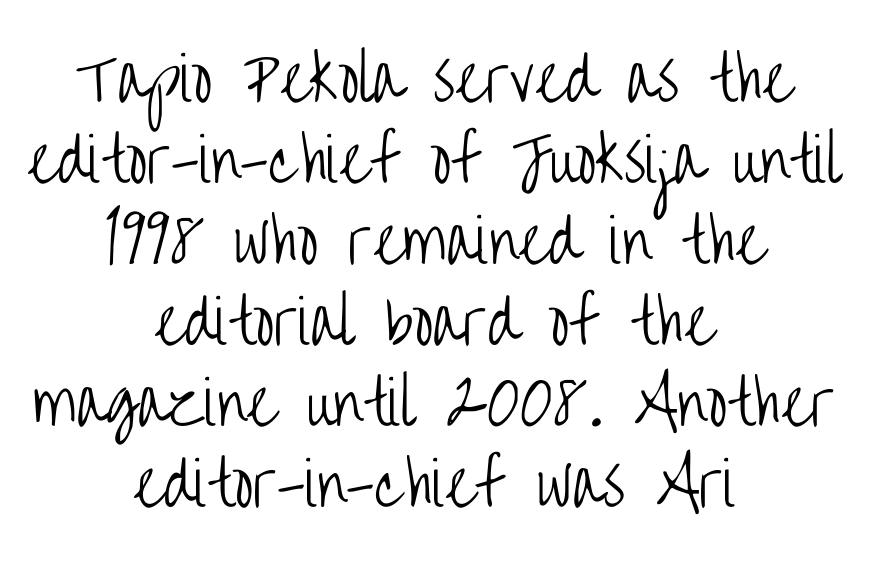
{"serif": "no", "italic": "no", "bold": "no", "weight": "light", "width": "condensed", "stroke_contrast": "low", "x_height": "large", "monospaced": "no", "underline": "no", "align": "center", "line_spacing": "normal", "line_spacing_ratio": 1.35, "letter_spacing": "normal", "letter_spacing_em": 0.0, "glyph_px": 60}
